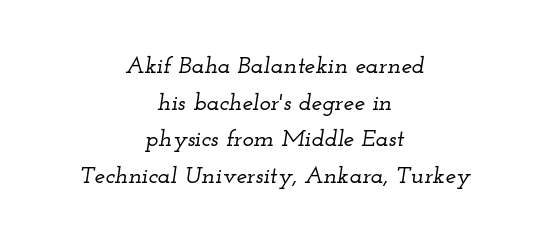
Q: Is the text italic (slanted)? A: Yes, it leans right by about 12 degrees.
Q: Is the text underlined? A: No.
Q: How is the paragraph aligned? A: Centered.
Q: Is the spacing between letters normal or unusually wide? A: Normal.
Q: Is the spacing between lines tight, normal or loose? A: Normal.
